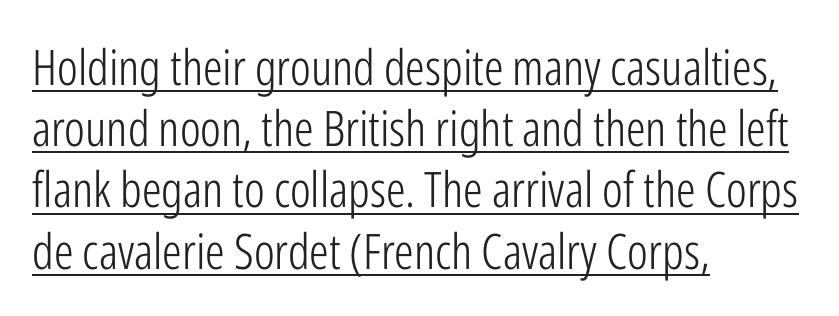
Stem width sits at or under what a default text font uses. Leading matches the norm, producing a regular column. Does a line run under the words? Yes, clearly. The passage shown is typeset with a sans-serif family. These lines were composed using upright roman letters. The face used here is proportionally spaced, like ordinary book or web type.
